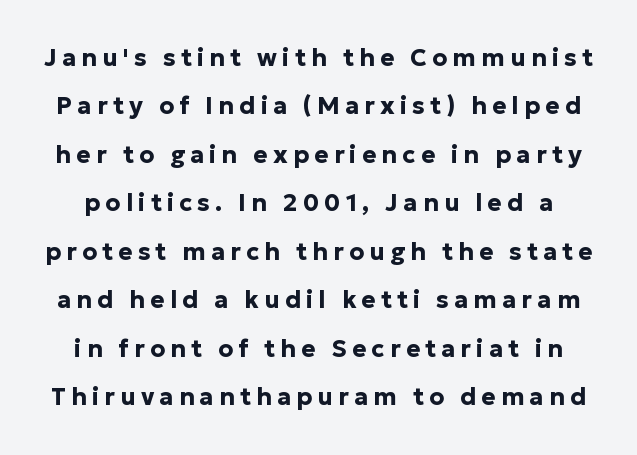
Letter spacing: wide. Just letters on the line, the space beneath them empty. The glyphs have the mass of a bold cut. Rows of type keep a wide berth in the vertical direction.
